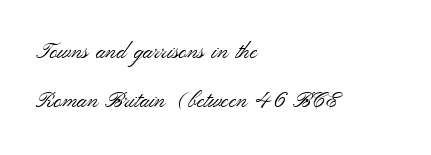
The line-height multiplier appears high, well above default. The specimen omits any rule beneath the text block's lines. The type is set solid horizontally, with unmodified tracking. The strokes are not fattened; the text isn't bold.
